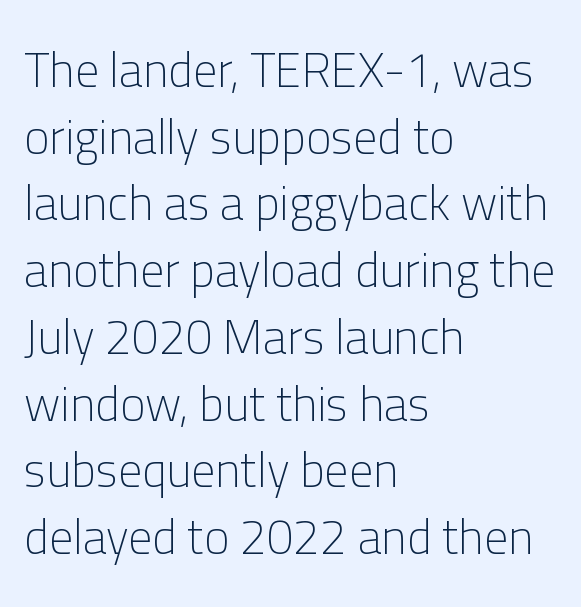
Examine the stroke ends and you'll find no serifs. Notice how the stems are strictly vertical — no italics here. The zone under the glyphs is completely vacant. The strokes are not fattened; the text isn't bold. The rendering anchors every line to the left-hand side.
